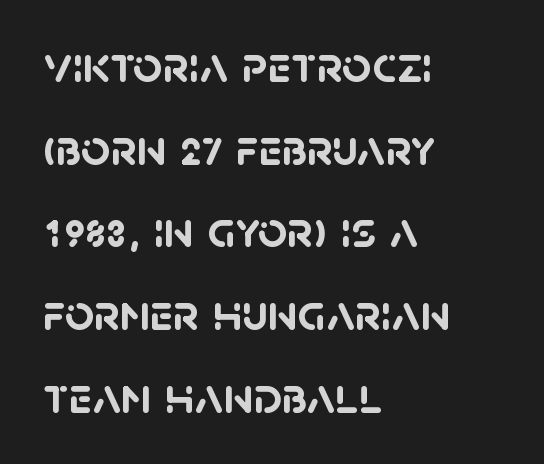
{"serif": "no", "bold": "yes", "weight": "semibold", "width": "normal", "stroke_contrast": "low", "x_height": "large", "monospaced": "no", "underline": "no", "align": "left", "line_spacing": "normal", "line_spacing_ratio": 1.59, "letter_spacing": "normal", "letter_spacing_em": 0.0, "glyph_px": 52}
